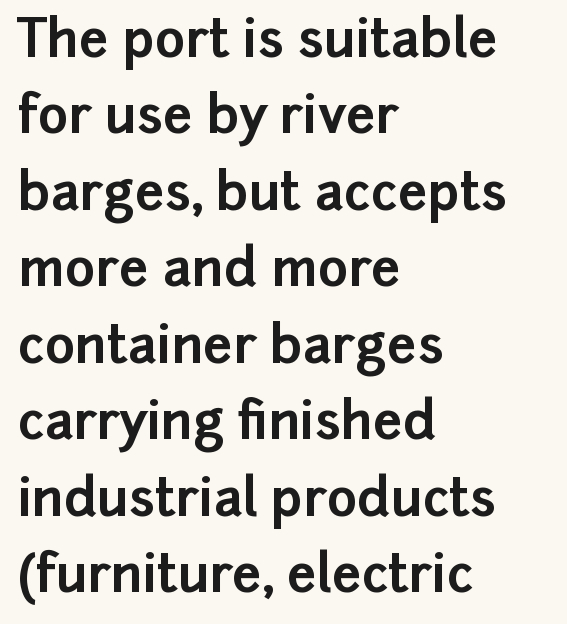
The image shows 52 px bold sans-serif type, upright; set left-aligned, normal line spacing (1.47x), normal letter spacing, not underlined; low stroke contrast and a medium x-height.
